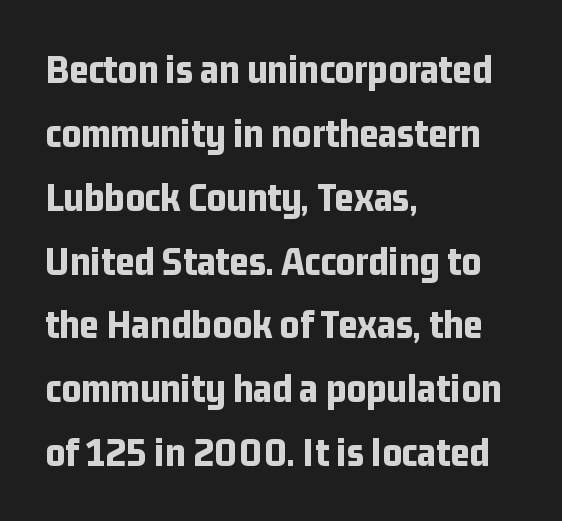
The image shows 42 px bold, condensed sans-serif type, upright; set left-aligned, normal line spacing (1.52x), normal letter spacing, not underlined; low stroke contrast and a medium x-height.
